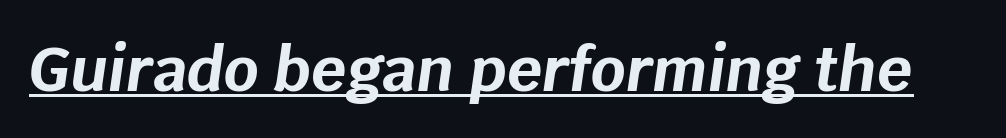
The image shows 61 px bold type, italic (leaning right); set normal letter spacing, underlined; low stroke contrast and a large x-height.
